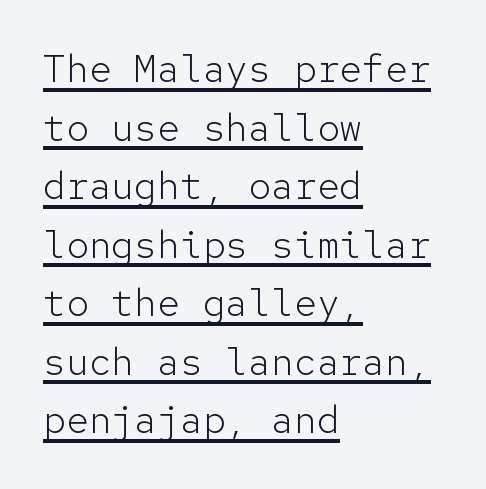
The image shows 38 px light sans-serif type, upright, monospaced; set left-aligned, normal line spacing (1.54x), normal letter spacing, underlined; low stroke contrast and a medium x-height.
